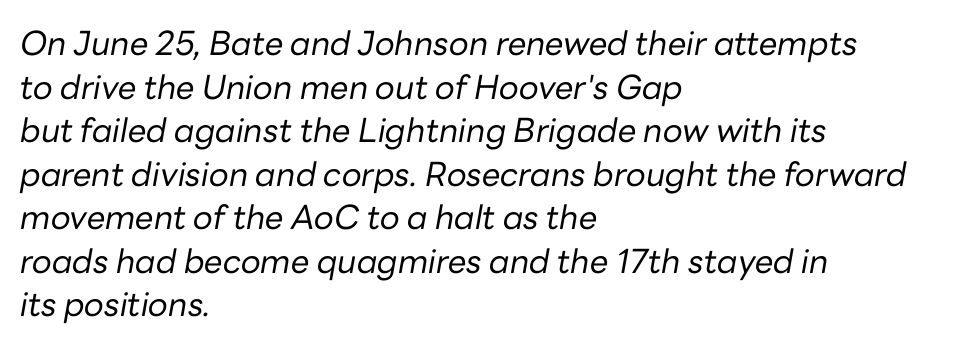
{"italic": "yes", "lean": "right", "slant_degrees": 10, "bold": "no", "weight": "regular", "width": "normal", "stroke_contrast": "low", "x_height": "medium", "monospaced": "no", "underline": "no", "align": "left", "line_spacing": "normal", "line_spacing_ratio": 1.32, "letter_spacing": "normal", "letter_spacing_em": 0.0, "glyph_px": 33}
